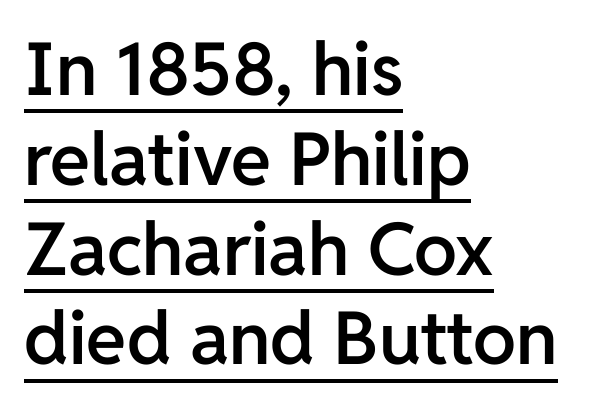
Q: Is the text bold? A: Semi-bold.
Q: Is the text italic (slanted)? A: No, it is upright.
Q: Is the typeface a serif or a sans-serif typeface? A: Sans-serif.
Q: Is the text underlined? A: Yes.
Q: How is the paragraph aligned? A: Left-aligned.
Q: Is the spacing between letters normal or unusually wide? A: Normal.
Q: Width (condensed, normal, or wide)? A: Normal.
Q: Stroke contrast? A: Low.
Q: x-height? A: Medium.
Q: Monospaced? A: No.
